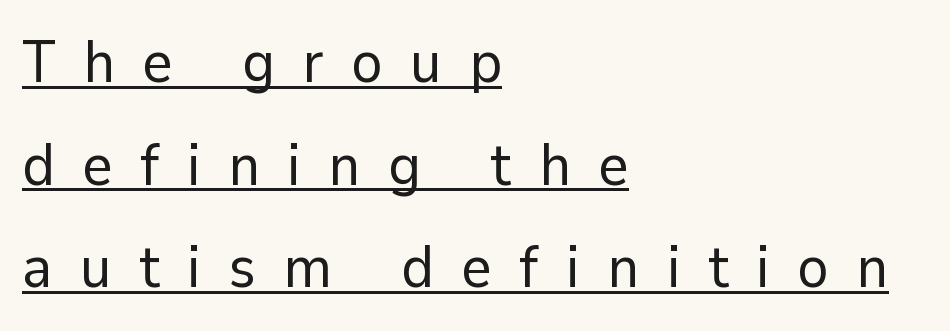
Are there feet on the stems? There aren't — it's a sans. Posture: vertical. Caption: multi-line text, flush left, ragged right. Words appear elongated and porous because spacing is wide.
